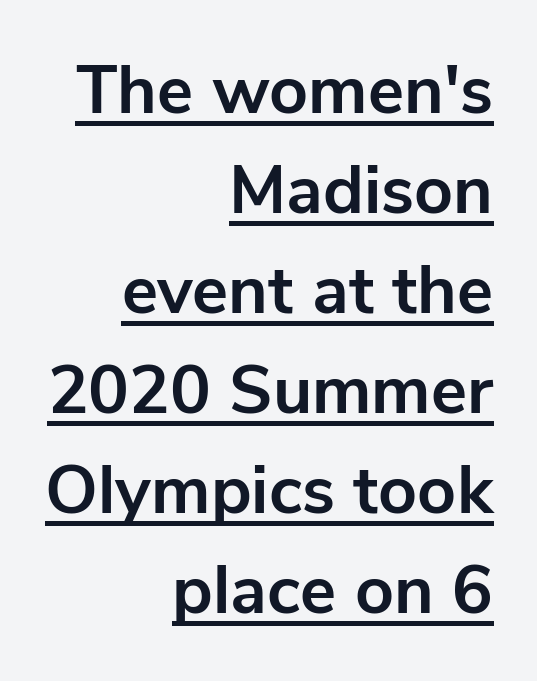
Q: Is the text bold? A: Yes.
Q: Is the text italic (slanted)? A: No, it is upright.
Q: Is the typeface a serif or a sans-serif typeface? A: Sans-serif.
Q: Is the text underlined? A: Yes.
Q: How is the paragraph aligned? A: Right-aligned.
Q: Is the spacing between letters normal or unusually wide? A: Normal.
Q: Is the spacing between lines tight, normal or loose? A: Normal.
Q: Width (condensed, normal, or wide)? A: Normal.
Q: Stroke contrast? A: Low.
Q: x-height? A: Medium.
Q: Monospaced? A: No.
